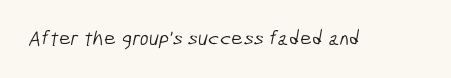
{"bold": "no", "underline": "no", "letter_spacing": "normal", "letter_spacing_em": 0.0, "glyph_px": 21}
